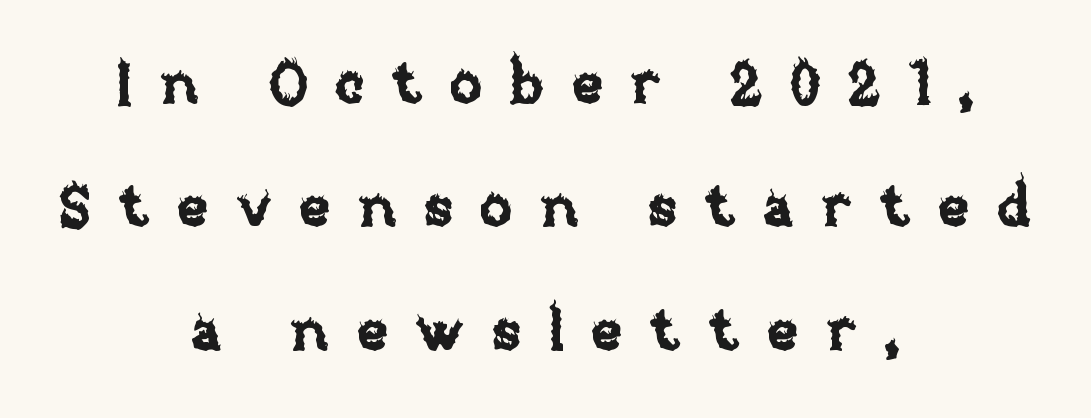
The image shows 59 px text type, upright; set centered, loose line spacing (2.09x), unusually wide letter spacing (+0.46 em), not underlined; low stroke contrast and a large x-height.
